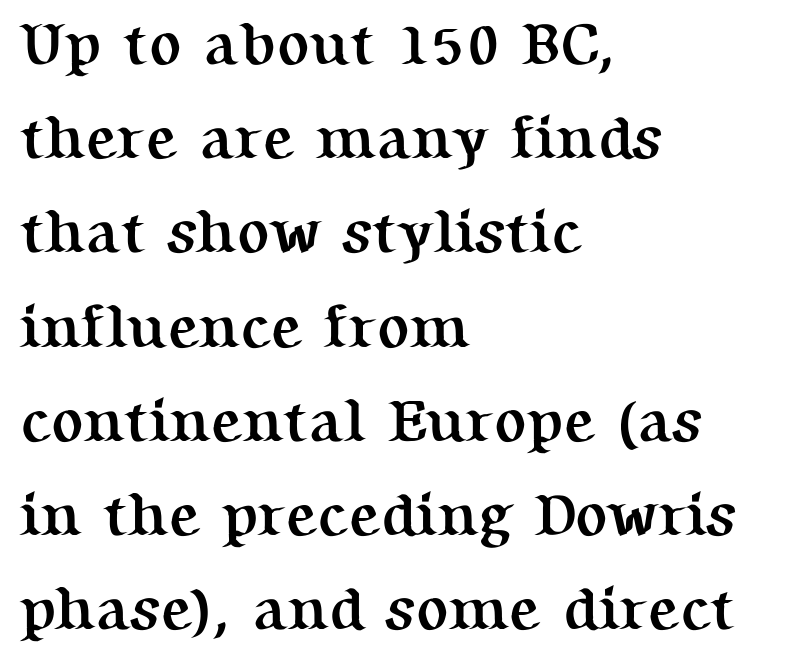
The image shows 60 px semibold serif type, upright; set left-aligned, normal line spacing (1.57x), normal letter spacing, not underlined; medium stroke contrast and a medium x-height.
